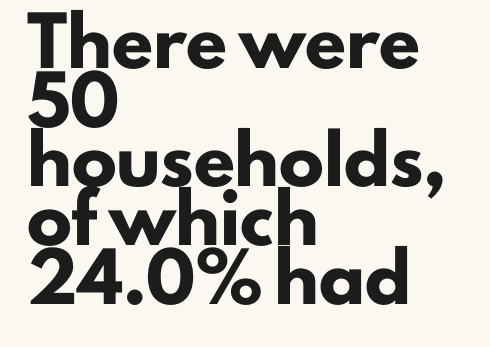
Q: Is the text bold? A: Yes.
Q: Is the text italic (slanted)? A: No, it is upright.
Q: Is the typeface a serif or a sans-serif typeface? A: Sans-serif.
Q: Is the text underlined? A: No.
Q: How is the paragraph aligned? A: Left-aligned.
Q: Is the spacing between letters normal or unusually wide? A: Normal.
Q: Is the spacing between lines tight, normal or loose? A: Normal.
Q: Width (condensed, normal, or wide)? A: Normal.
Q: Stroke contrast? A: Low.
Q: x-height? A: Small.
Q: Monospaced? A: No.
